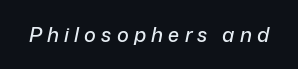
The image shows 20 px text type, italic (leaning right); set unusually wide letter spacing (+0.26 em), not underlined.
